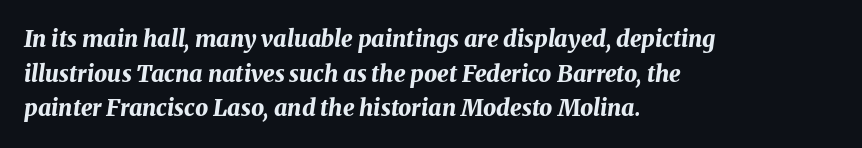
{"italic": "yes", "lean": "right", "slant_degrees": 8, "bold": "yes", "underline": "no", "align": "left", "line_spacing": "normal", "line_spacing_ratio": 1.51, "letter_spacing": "normal", "letter_spacing_em": 0.0, "glyph_px": 23}
